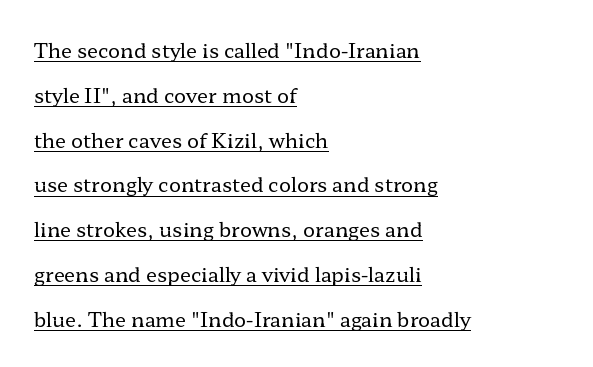
Do the letters lean? They stand straight. The passage shown has conventional tracking throughout. A typographer would call this underscored text. Weight class: somewhere from thin through regular.
